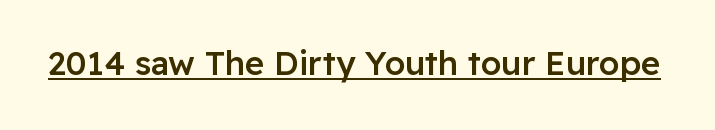
{"serif": "no", "italic": "no", "bold": "semi", "weight": "semibold", "width": "normal", "stroke_contrast": "low", "x_height": "medium", "monospaced": "no", "underline": "yes", "letter_spacing": "normal", "letter_spacing_em": 0.0, "glyph_px": 33}
